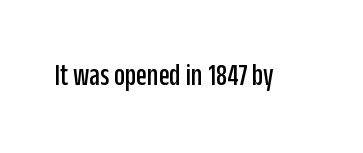
The type sits square on the baseline with zero lean. Descenders hang freely into open space. I'd call this a sans setting — the letters go barefoot. Proportional: the letters do not fall into vertical columns.
